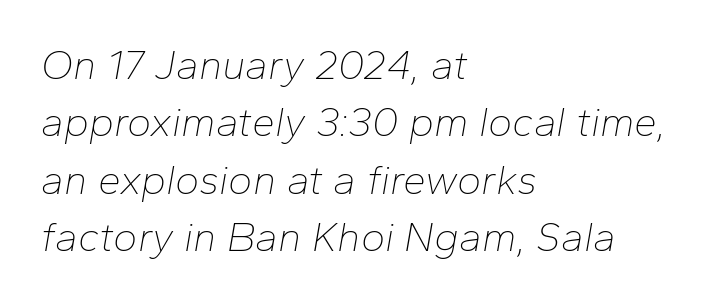
The image shows 41 px thin type, italic (leaning right); set left-aligned, normal line spacing (1.4x), normal letter spacing, not underlined; low stroke contrast and a medium x-height.
